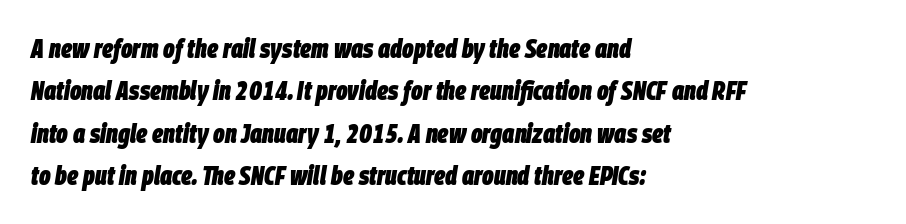
The rows are spaced the way most documents space them. Short note: letters normally spaced. Only glyphs here, with clear space below each row. Typographic density is high because the face is bold. Is the type slanted? Yes — the strokes lean at a clear angle.
